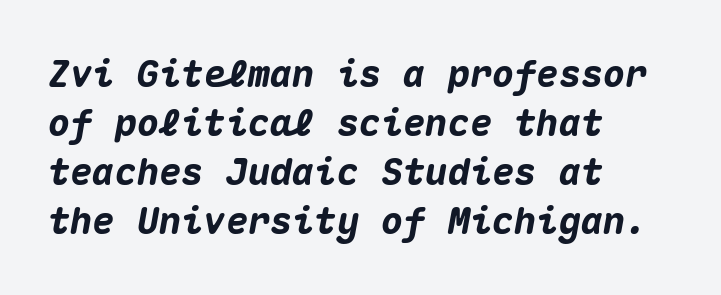
{"italic": "yes", "lean": "right", "slant_degrees": 10, "bold": "yes", "weight": "heavy", "width": "normal", "stroke_contrast": "medium", "x_height": "medium", "monospaced": "yes", "underline": "no", "align": "left", "line_spacing": "normal", "line_spacing_ratio": 1.32, "letter_spacing": "normal", "letter_spacing_em": 0.0, "glyph_px": 37}
